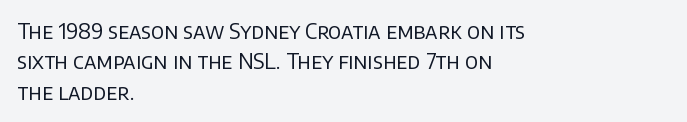
The image shows 21 px text type, upright; set left-aligned, normal line spacing (1.45x), normal letter spacing, not underlined.
